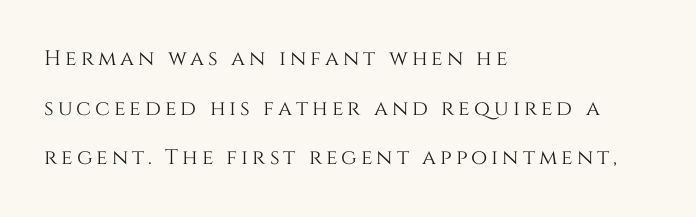
{"italic": "no", "underline": "no", "align": "left", "line_spacing": "loose", "line_spacing_ratio": 2.36, "glyph_px": 21}
